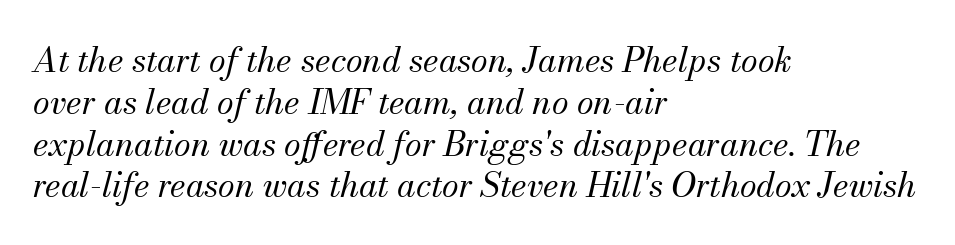
Q: Is the text bold? A: No.
Q: Is the text italic (slanted)? A: Yes, it leans right by about 13 degrees.
Q: Is the typeface a serif or a sans-serif typeface? A: Serif.
Q: Is the text underlined? A: No.
Q: How is the paragraph aligned? A: Left-aligned.
Q: Is the spacing between letters normal or unusually wide? A: Normal.
Q: Width (condensed, normal, or wide)? A: Normal.
Q: Stroke contrast? A: Medium.
Q: x-height? A: Small.
Q: Monospaced? A: No.
